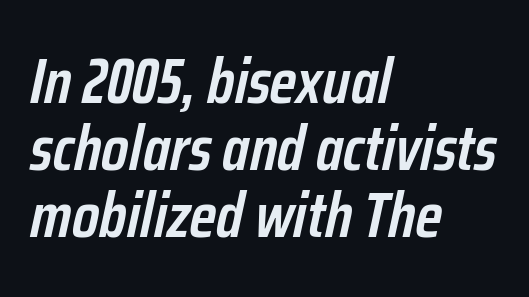
The space between consecutive lines is stingy. The rendering keeps characters at their native spacing. The lines are quadded left. Do the characters align in a grid? No, the font is proportional. The typesetting leans somewhat heavy: a semibold. Every character sits at an angle, as italics do.
